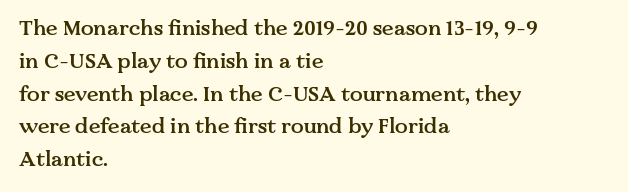
A somewhat darkened texture: the type is semibold rather than bold. Every stem runs plumb, perpendicular to the baseline. No extra tracking has been applied to these lines. A bare baseline throughout the passage. Every row of glyphs begins at an identical x-position on the left. Normally led — the rows are evenly, conventionally spaced.
